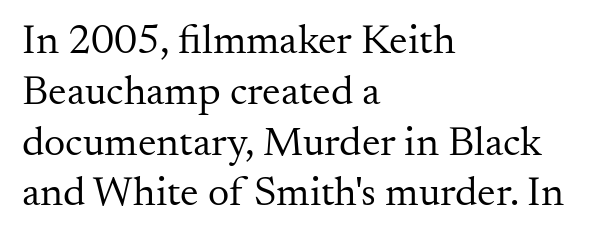
{"serif": "yes", "italic": "no", "bold": "no", "weight": "regular", "width": "normal", "stroke_contrast": "medium", "x_height": "small", "monospaced": "no", "underline": "no", "align": "left", "line_spacing_ratio": 1.21, "letter_spacing": "normal", "letter_spacing_em": 0.0, "glyph_px": 42}
